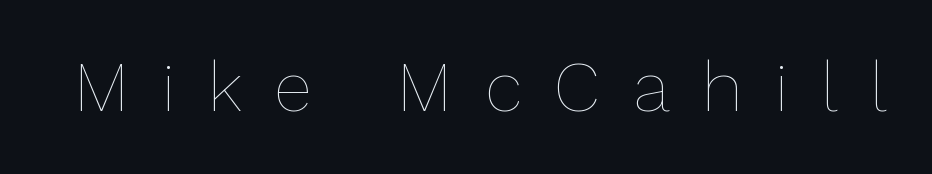
The specimen reads as upright at a glance. Letter spacing: wide. The letters advance in unequal steps, a hallmark of proportional type. Any mark beneath the type? The region is blank. The cut favours lightness, reaching ordinary text weight at its darkest.
